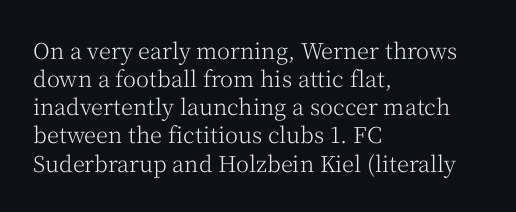
Q: Is the text bold? A: No.
Q: Is the text italic (slanted)? A: No, it is upright.
Q: Is the text underlined? A: No.
Q: How is the paragraph aligned? A: Left-aligned.
Q: Is the spacing between letters normal or unusually wide? A: Normal.
Q: Is the spacing between lines tight, normal or loose? A: Normal.
